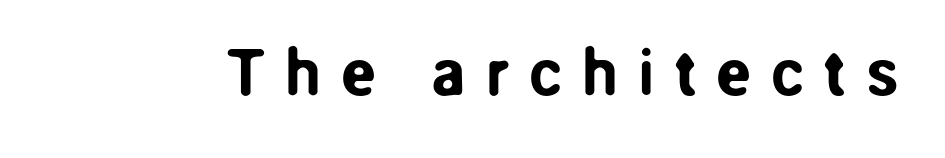
Q: Is the text italic (slanted)? A: No, it is upright.
Q: Is the typeface a serif or a sans-serif typeface? A: Sans-serif.
Q: Is the text underlined? A: No.
Q: Is the spacing between letters normal or unusually wide? A: Unusually wide.
Q: Width (condensed, normal, or wide)? A: Normal.
Q: Stroke contrast? A: Low.
Q: x-height? A: Medium.
Q: Monospaced? A: No.
